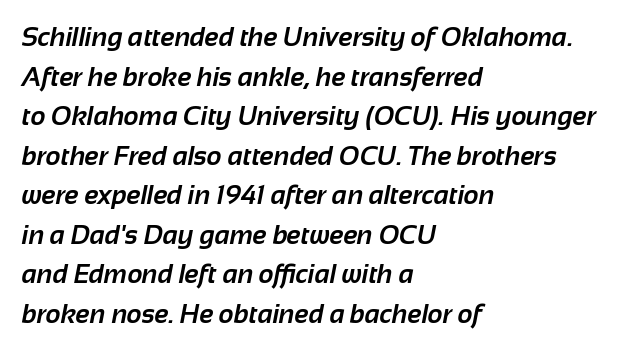
Q: Is the text bold? A: Yes.
Q: Is the text underlined? A: No.
Q: How is the paragraph aligned? A: Left-aligned.
Q: Is the spacing between letters normal or unusually wide? A: Normal.
Q: Is the spacing between lines tight, normal or loose? A: Normal.
